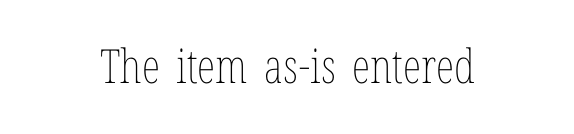
{"italic": "no", "bold": "no", "weight": "thin", "width": "condensed", "stroke_contrast": "low", "x_height": "medium", "monospaced": "no", "underline": "no", "align": "center", "letter_spacing": "normal", "letter_spacing_em": 0.0, "glyph_px": 47}
